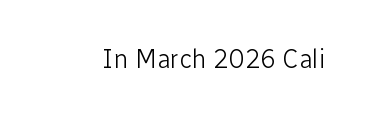
Q: Is the text bold? A: No.
Q: Is the text italic (slanted)? A: No, it is upright.
Q: Is the text underlined? A: No.
Q: Is the spacing between letters normal or unusually wide? A: Normal.
